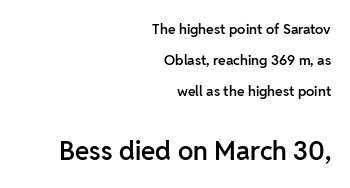
The image shows 26 px text type, upright; set right-aligned, loose line spacing (2.23x), normal letter spacing, not underlined; the second (bottom) block is 1.86x larger.
